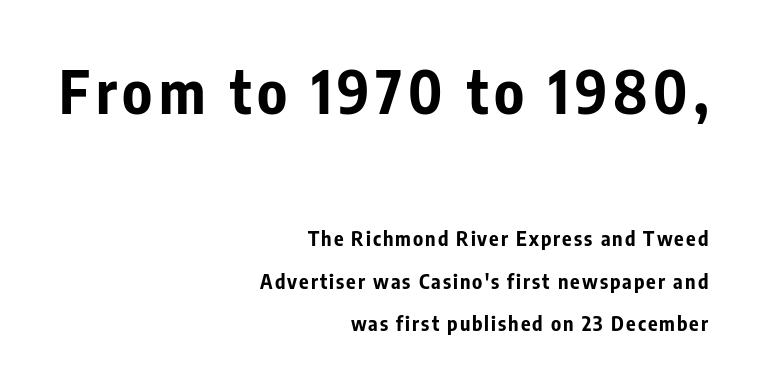
Q: Is the text bold? A: Yes.
Q: Is the text italic (slanted)? A: No, it is upright.
Q: Is the typeface a serif or a sans-serif typeface? A: Sans-serif.
Q: Is the text underlined? A: No.
Q: How is the paragraph aligned? A: Right-aligned.
Q: Is the spacing between lines tight, normal or loose? A: Loose.
Q: Which block of text is set in a larger size, the first (top) or the second (bottom)? A: The first (top) one.
Q: Width (condensed, normal, or wide)? A: Condensed.
Q: Stroke contrast? A: Low.
Q: x-height? A: Medium.
Q: Monospaced? A: No.
